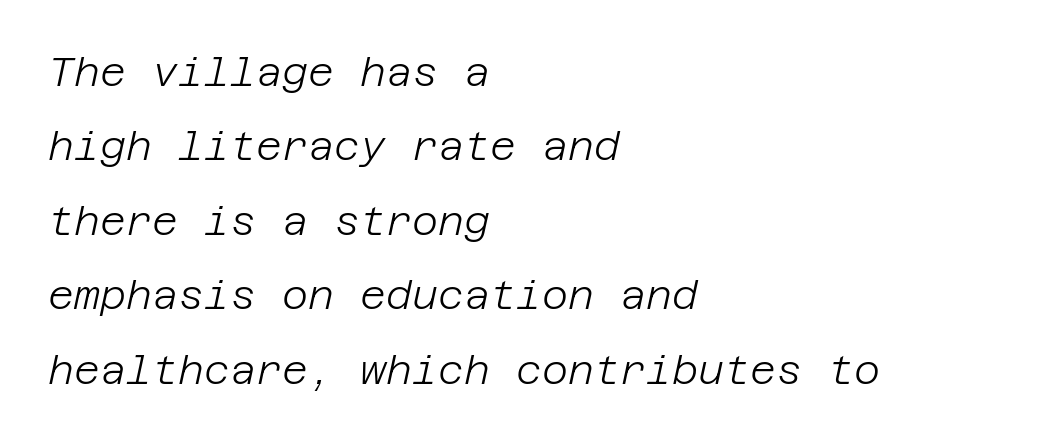
The image shows 40 px light type, italic (leaning right); set left-aligned, line spacing 1.86x, normal letter spacing, not underlined; low stroke contrast and a large x-height.
